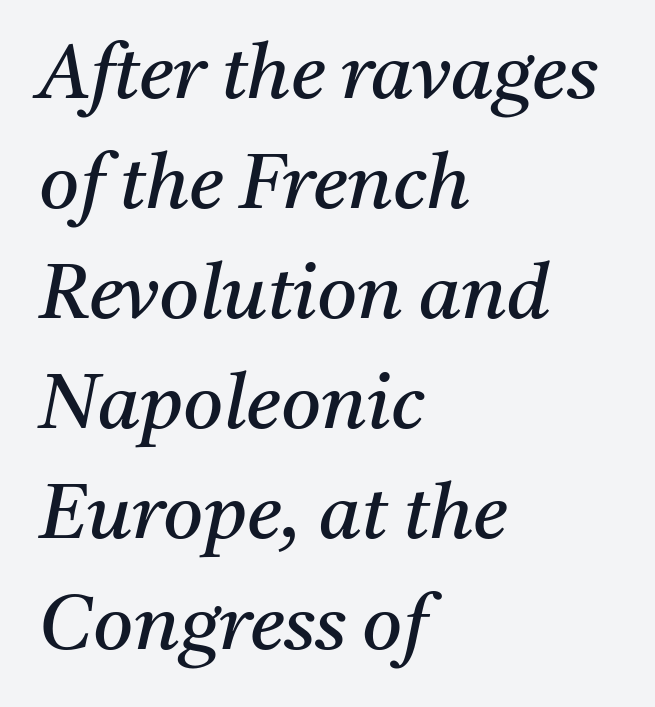
Q: Is the text bold? A: No.
Q: Is the text italic (slanted)? A: Yes, it leans right by about 11 degrees.
Q: Is the typeface a serif or a sans-serif typeface? A: Serif.
Q: Is the text underlined? A: No.
Q: How is the paragraph aligned? A: Left-aligned.
Q: Is the spacing between letters normal or unusually wide? A: Normal.
Q: Is the spacing between lines tight, normal or loose? A: Normal.
Q: Width (condensed, normal, or wide)? A: Normal.
Q: Stroke contrast? A: Medium.
Q: x-height? A: Medium.
Q: Monospaced? A: No.
